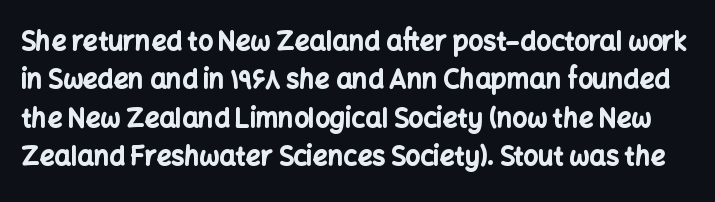
The image shows 26 px bold type, upright; set normal line spacing (1.48x), normal letter spacing, not underlined.
